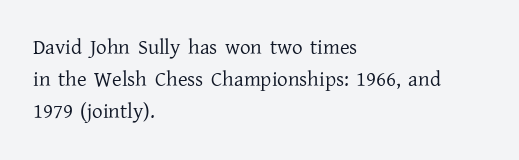
Q: Is the text bold? A: No.
Q: Is the text italic (slanted)? A: No, it is upright.
Q: Is the text underlined? A: No.
Q: How is the paragraph aligned? A: Left-aligned.
Q: Is the spacing between letters normal or unusually wide? A: Normal.
Q: Is the spacing between lines tight, normal or loose? A: Normal.
